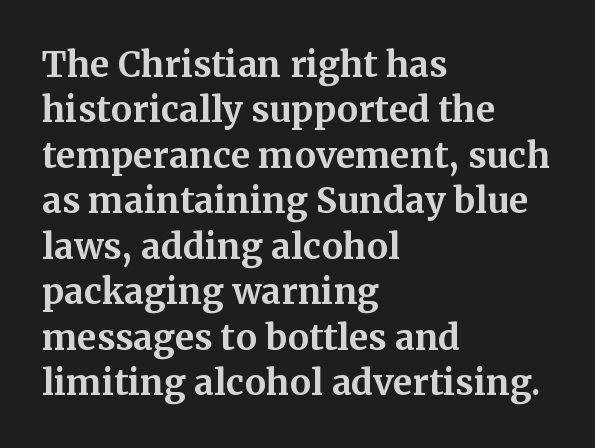
Q: Is the text bold? A: Yes.
Q: Is the text italic (slanted)? A: No, it is upright.
Q: Is the typeface a serif or a sans-serif typeface? A: Serif.
Q: Is the text underlined? A: No.
Q: How is the paragraph aligned? A: Left-aligned.
Q: Is the spacing between letters normal or unusually wide? A: Normal.
Q: Is the spacing between lines tight, normal or loose? A: Normal.
Q: Width (condensed, normal, or wide)? A: Normal.
Q: Stroke contrast? A: Medium.
Q: x-height? A: Medium.
Q: Monospaced? A: No.
